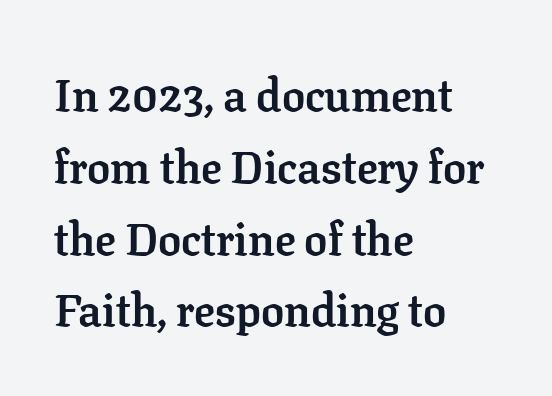
Ordinary non-slanted type is in use. The designer left line spacing at the default. Set as a true bold cut, around the 700 mark. These lines are composed in type with serifs. Left-aligned paragraph, ragged on the right. Is this a fixed-width face? No — the glyphs have proportional, varying widths.
